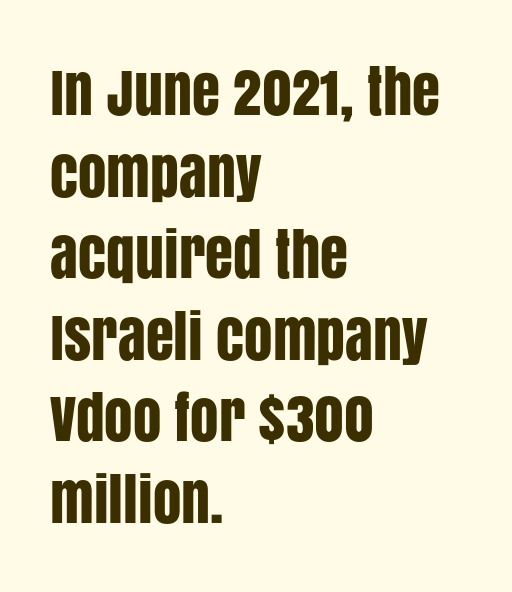
The letterforms sit shoulder to shoulder at normal distance. One glance says typical: line gaps are just what's usual. The space beneath each line is pristine and unruled. One-word summary of the alignment: left.
